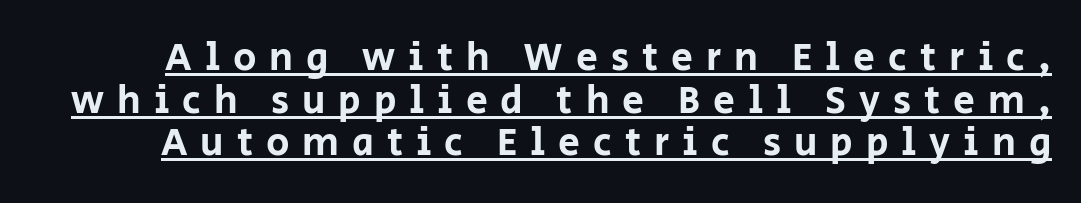
{"serif": "no", "italic": "no", "width": "normal", "stroke_contrast": "low", "x_height": "large", "monospaced": "no", "underline": "yes", "line_spacing": "tight", "line_spacing_ratio": 1.09, "letter_spacing": "wide", "letter_spacing_em": 0.33, "glyph_px": 39}
